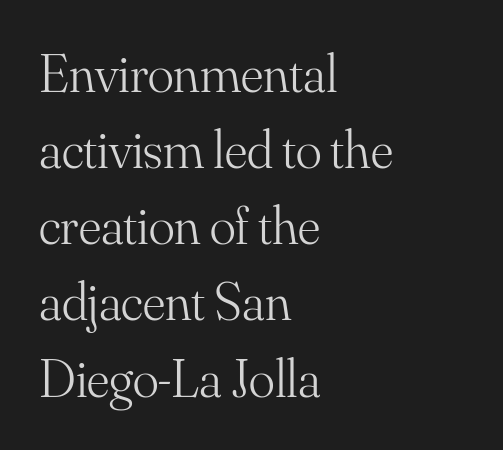
{"serif": "yes", "italic": "no", "bold": "no", "weight": "light", "width": "normal", "stroke_contrast": "medium", "x_height": "small", "monospaced": "no", "underline": "no", "align": "left", "line_spacing": "normal", "line_spacing_ratio": 1.41, "letter_spacing": "normal", "letter_spacing_em": 0.0, "glyph_px": 54}
